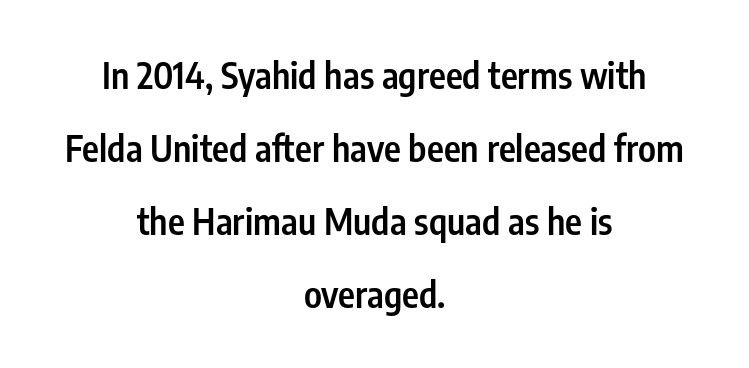
The font family rendered here belongs to the sans-serif group. Widely set lines give the paragraph a tall, airy silhouette. Spacing verdict: proportional, widths tailored to each character. The lines in this sample share a center point and differ in where they start and stop. The face used here is a semibold: visibly heavier than regular, lighter than bold.
